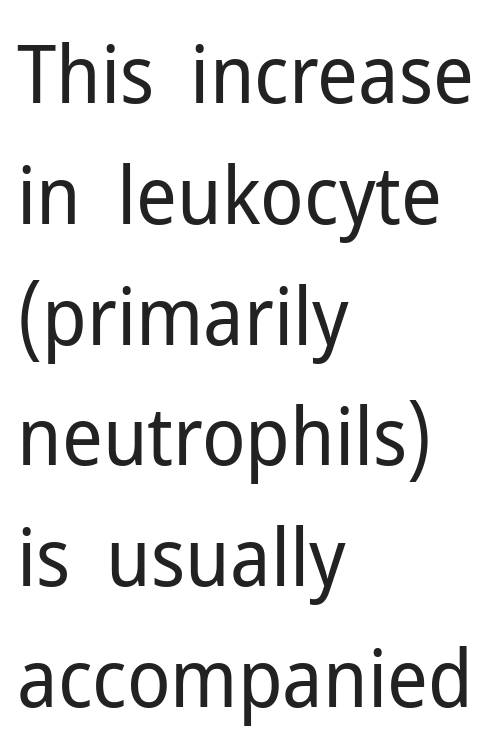
The image shows 80 px regular-weight sans-serif type, upright; set left-aligned, normal line spacing (1.51x), normal letter spacing, not underlined; low stroke contrast and a medium x-height.
